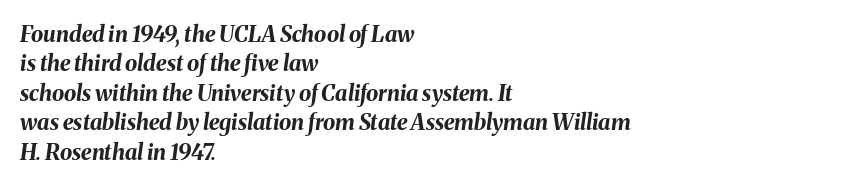
Q: Is the text bold? A: Yes.
Q: Is the text italic (slanted)? A: Yes, it leans right by about 8 degrees.
Q: Is the text underlined? A: No.
Q: How is the paragraph aligned? A: Left-aligned.
Q: Is the spacing between letters normal or unusually wide? A: Normal.
Q: Is the spacing between lines tight, normal or loose? A: Normal.
